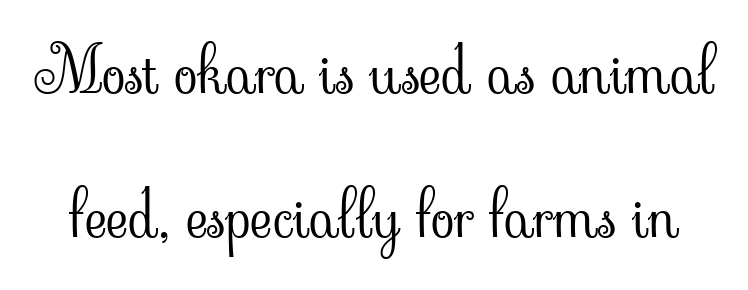
Q: Is the text bold? A: No.
Q: Is the text italic (slanted)? A: No, it is upright.
Q: Is the typeface a serif or a sans-serif typeface? A: Serif.
Q: Is the text underlined? A: No.
Q: Is the spacing between letters normal or unusually wide? A: Normal.
Q: Is the spacing between lines tight, normal or loose? A: Loose.
Q: Width (condensed, normal, or wide)? A: Normal.
Q: Stroke contrast? A: Low.
Q: x-height? A: Small.
Q: Monospaced? A: No.
